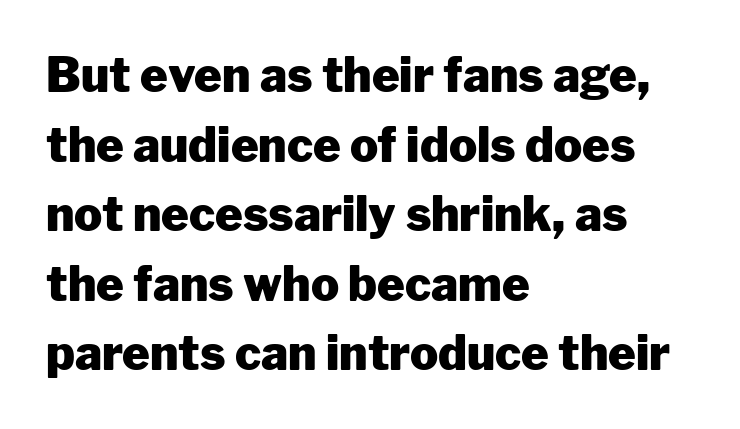
Q: Is the text bold? A: Yes.
Q: Is the text italic (slanted)? A: No, it is upright.
Q: Is the typeface a serif or a sans-serif typeface? A: Sans-serif.
Q: Is the text underlined? A: No.
Q: How is the paragraph aligned? A: Left-aligned.
Q: Is the spacing between letters normal or unusually wide? A: Normal.
Q: Is the spacing between lines tight, normal or loose? A: Normal.
Q: Width (condensed, normal, or wide)? A: Normal.
Q: Stroke contrast? A: Low.
Q: x-height? A: Medium.
Q: Monospaced? A: No.
